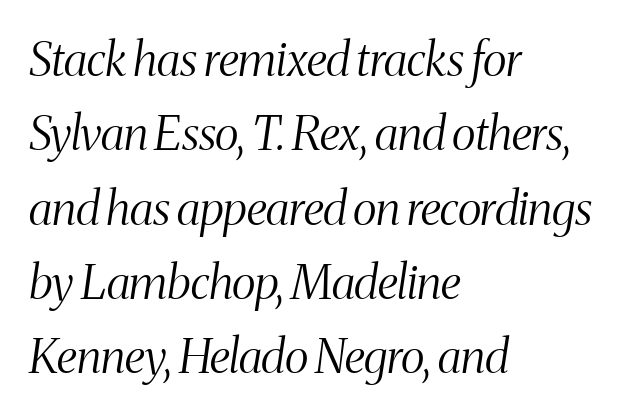
Note the varied advance widths — an 'i' is clearly narrower than an 'm'. Reading down the block, your eye returns to a fixed left position each line. Does extra space separate the letters? No, they use regular spacing. One glance says typical: line gaps are just what's usual. The area under the type is left untouched.
